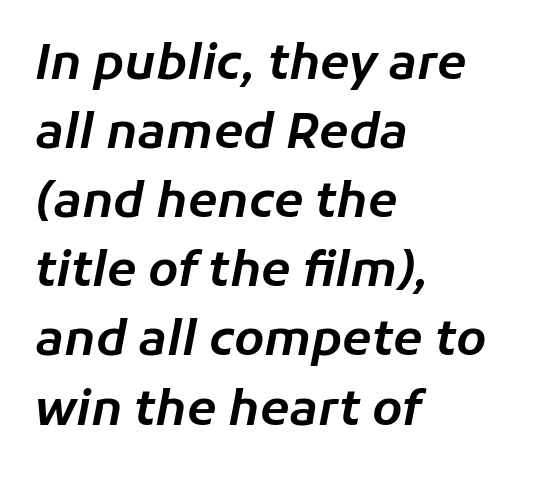
Tall strokes in this sample are angled rather than plumb. The rendering uses natural spacing where letterforms have individual widths. Words appear dense and cohesive because spacing is normal. The rows are spaced the way most documents space them.
